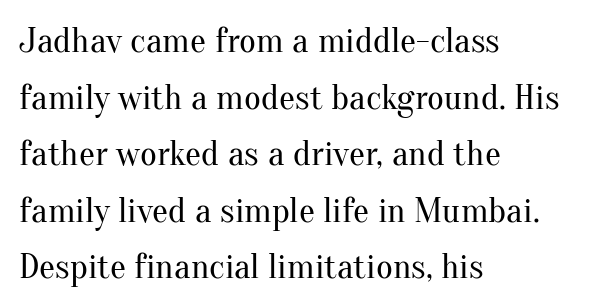
{"serif": "yes", "italic": "no", "bold": "no", "weight": "regular", "width": "normal", "stroke_contrast": "medium", "x_height": "small", "monospaced": "no", "underline": "no", "align": "left", "line_spacing": "normal", "line_spacing_ratio": 1.57, "letter_spacing": "normal", "letter_spacing_em": 0.0, "glyph_px": 36}
